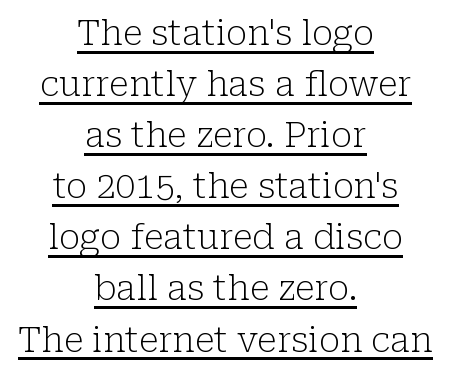
Q: Is the text bold? A: No.
Q: Is the text italic (slanted)? A: No, it is upright.
Q: Is the typeface a serif or a sans-serif typeface? A: Serif.
Q: Is the text underlined? A: Yes.
Q: How is the paragraph aligned? A: Centered.
Q: Is the spacing between letters normal or unusually wide? A: Normal.
Q: Is the spacing between lines tight, normal or loose? A: Normal.
Q: Width (condensed, normal, or wide)? A: Normal.
Q: Stroke contrast? A: Low.
Q: x-height? A: Medium.
Q: Monospaced? A: No.
